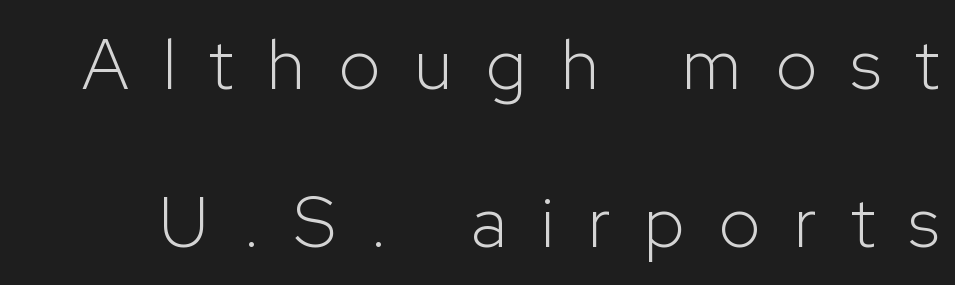
Q: Is the text bold? A: No.
Q: Is the text italic (slanted)? A: No, it is upright.
Q: Is the typeface a serif or a sans-serif typeface? A: Sans-serif.
Q: Is the text underlined? A: No.
Q: Is the spacing between letters normal or unusually wide? A: Unusually wide.
Q: Is the spacing between lines tight, normal or loose? A: Loose.
Q: Width (condensed, normal, or wide)? A: Normal.
Q: Stroke contrast? A: Low.
Q: x-height? A: Medium.
Q: Monospaced? A: No.
